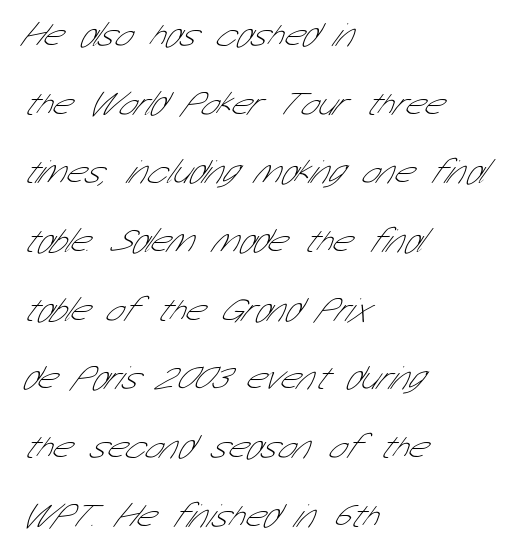
{"serif": "no", "bold": "no", "weight": "thin", "width": "condensed", "stroke_contrast": "low", "x_height": "medium", "monospaced": "no", "underline": "no", "align": "left", "line_spacing": "loose", "line_spacing_ratio": 2.02, "letter_spacing": "normal", "letter_spacing_em": 0.0, "glyph_px": 34}
